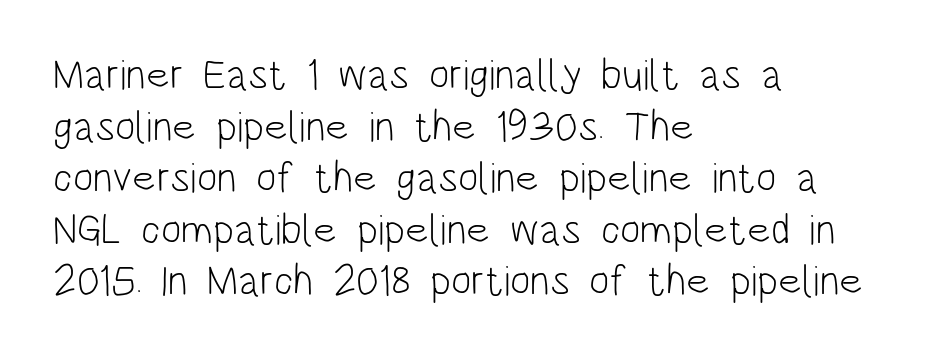
The weight would be labelled regular, book, light, or lighter still. These lines are composed in type without serifs. Think of a printed novel: that variable character pitch is what you see here. This sample is left-justified, so line endings fall wherever the words run out. The letters stand straight up with perfectly vertical stems. No word sits above an underline.
